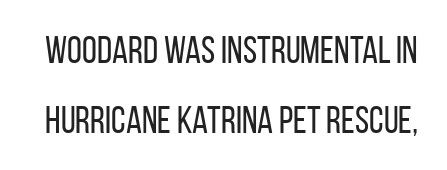
The image shows 38 px regular-weight, condensed sans-serif type, upright; set line spacing 1.84x, normal letter spacing, not underlined; low stroke contrast and a large x-height.
